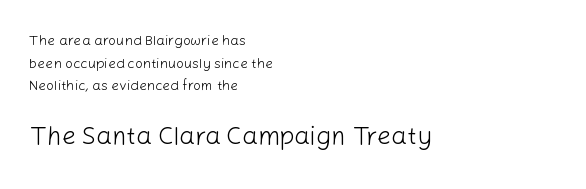
{"italic": "no", "bold": "no", "underline": "no", "align": "left", "line_spacing": "normal", "line_spacing_ratio": 1.62, "letter_spacing": "normal", "letter_spacing_em": 0.0, "larger_block": "second", "size_ratio": 1.79, "glyph_px": 25}
